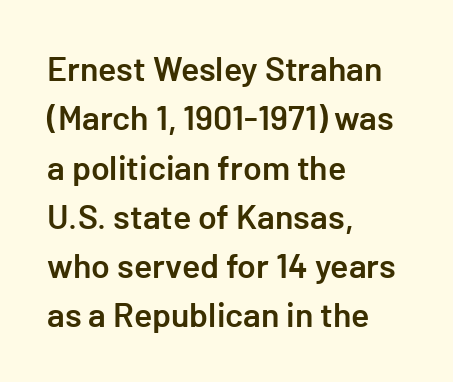
{"serif": "no", "italic": "no", "bold": "semi", "weight": "semibold", "width": "normal", "stroke_contrast": "low", "x_height": "medium", "underline": "no", "align": "left", "line_spacing": "normal", "line_spacing_ratio": 1.45, "letter_spacing": "normal", "letter_spacing_em": 0.0, "glyph_px": 34}
